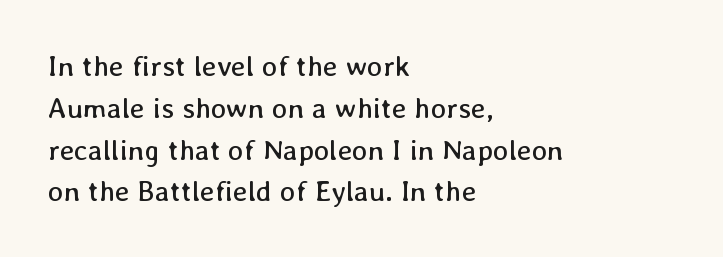
{"italic": "no", "bold": "no", "weight": "regular", "width": "normal", "stroke_contrast": "low", "x_height": "medium", "monospaced": "no", "underline": "no", "align": "left", "line_spacing": "normal", "line_spacing_ratio": 1.44, "letter_spacing": "normal", "letter_spacing_em": 0.0, "glyph_px": 29}
